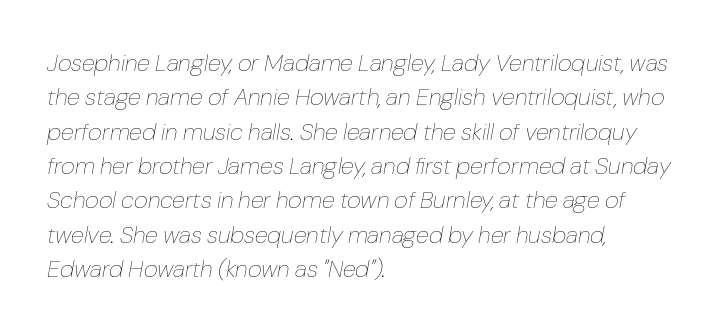
Q: Is the text bold? A: No.
Q: Is the text italic (slanted)? A: Yes, it leans right by about 10 degrees.
Q: Is the text underlined? A: No.
Q: How is the paragraph aligned? A: Left-aligned.
Q: Is the spacing between letters normal or unusually wide? A: Normal.
Q: Is the spacing between lines tight, normal or loose? A: Normal.
